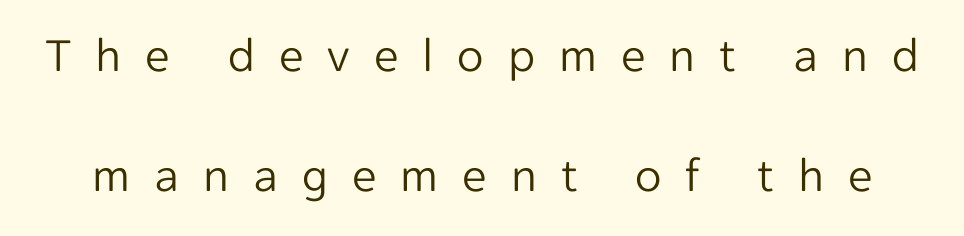
The image shows 49 px light sans-serif type, upright; set loose line spacing (2.44x), unusually wide letter spacing (+0.49 em), not underlined; low stroke contrast and a medium x-height.
